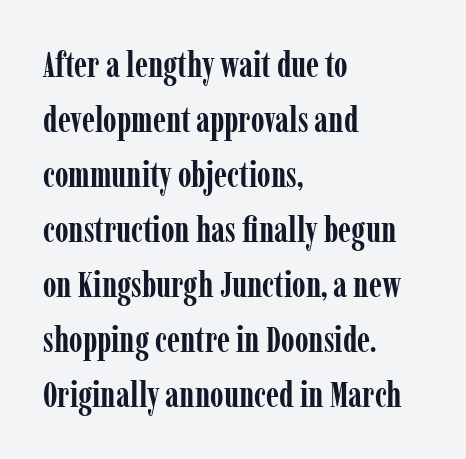
The image shows 35 px semibold, condensed serif type, upright; set left-aligned, normal line spacing (1.57x), normal letter spacing, not underlined; low stroke contrast and a medium x-height.
